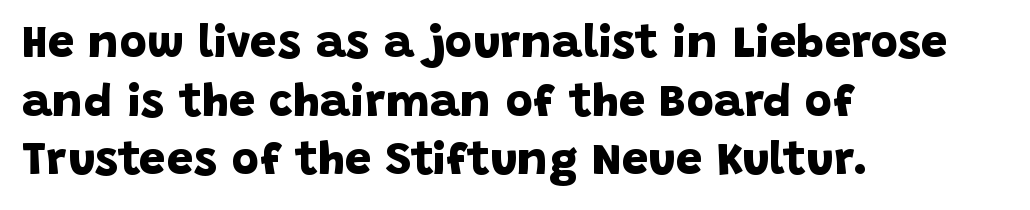
The image shows 47 px bold sans-serif type; set left-aligned, normal line spacing (1.25x), normal letter spacing, not underlined; low stroke contrast and a large x-height.
